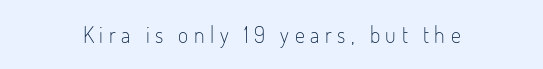
The image shows 22 px text type, upright; set unusually wide letter spacing (+0.25 em), not underlined.
